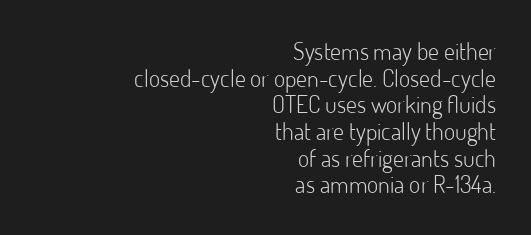
Q: Is the text bold? A: No.
Q: Is the text italic (slanted)? A: No, it is upright.
Q: Is the text underlined? A: No.
Q: How is the paragraph aligned? A: Right-aligned.
Q: Is the spacing between letters normal or unusually wide? A: Normal.
Q: Is the spacing between lines tight, normal or loose? A: Tight.
